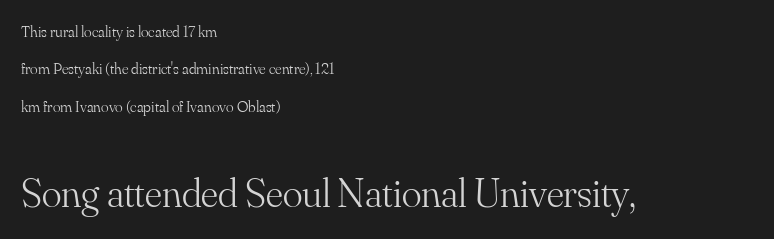
{"serif": "yes", "italic": "no", "bold": "no", "weight": "light", "width": "normal", "stroke_contrast": "medium", "x_height": "small", "monospaced": "no", "underline": "no", "align": "left", "line_spacing": "loose", "line_spacing_ratio": 2.33, "letter_spacing": "normal", "letter_spacing_em": 0.0, "larger_block": "second", "size_ratio": 2.56, "glyph_px": 41}
